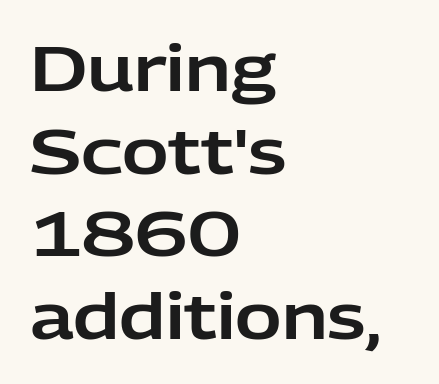
Is there any slant? The stems are plumb. In terms of leading, this rendering sits right in the middle. Note the varied advance widths — an 'i' is clearly narrower than an 'm'. No extra tracking has been applied to these lines. Letterform terminals end flat and unadorned throughout the passage.
